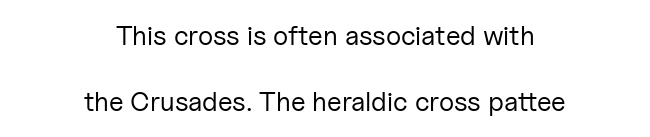
Q: Is the text bold? A: No.
Q: Is the text italic (slanted)? A: No, it is upright.
Q: Is the text underlined? A: No.
Q: How is the paragraph aligned? A: Centered.
Q: Is the spacing between letters normal or unusually wide? A: Normal.
Q: Is the spacing between lines tight, normal or loose? A: Loose.
